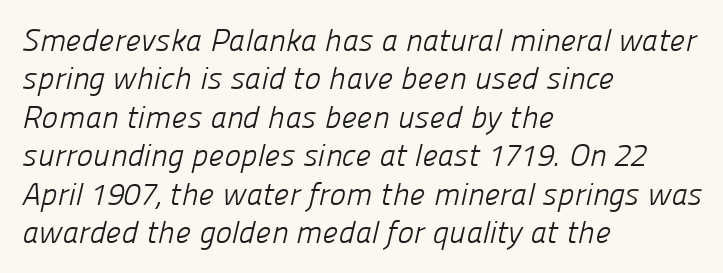
{"serif": "no", "bold": "no", "weight": "light", "width": "normal", "stroke_contrast": "low", "x_height": "medium", "monospaced": "no", "underline": "no", "align": "left", "line_spacing_ratio": 1.24, "letter_spacing": "normal", "letter_spacing_em": 0.0, "glyph_px": 31}
